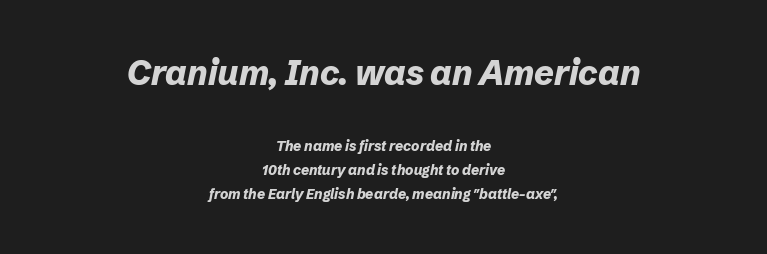
{"italic": "yes", "lean": "right", "slant_degrees": 12, "bold": "yes", "weight": "bold", "width": "normal", "stroke_contrast": "low", "x_height": "medium", "monospaced": "no", "underline": "no", "align": "center", "line_spacing_ratio": 1.72, "letter_spacing": "normal", "letter_spacing_em": 0.0, "larger_block": "first", "size_ratio": 2.43, "glyph_px": 34}
